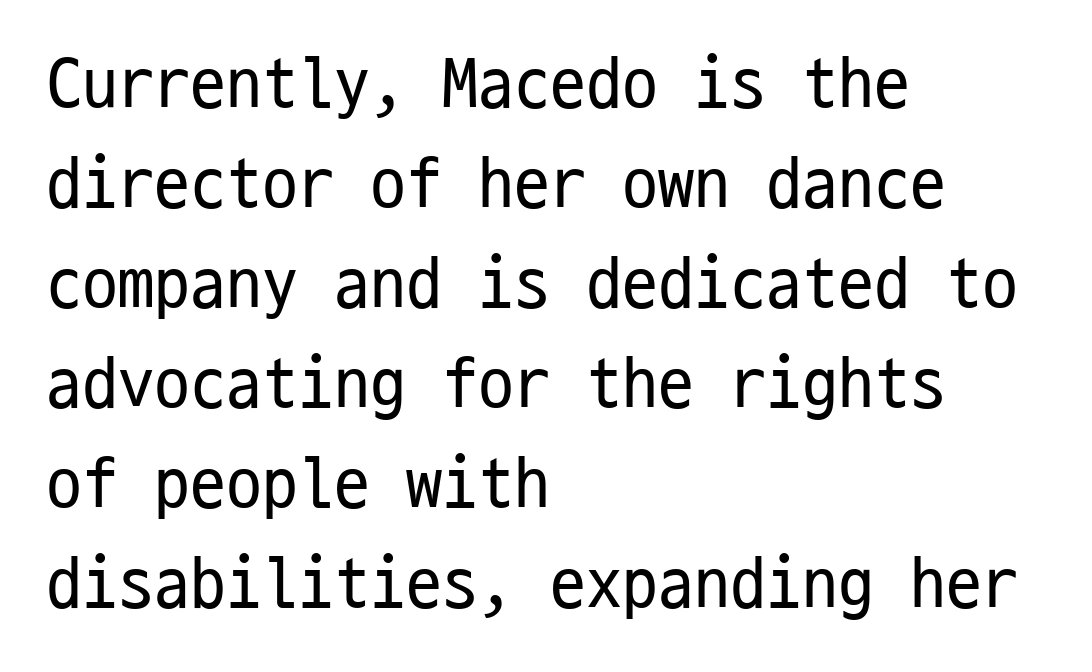
Q: Is the text bold? A: No.
Q: Is the text italic (slanted)? A: No, it is upright.
Q: Is the typeface a serif or a sans-serif typeface? A: Sans-serif.
Q: Is the text underlined? A: No.
Q: How is the paragraph aligned? A: Left-aligned.
Q: Is the spacing between letters normal or unusually wide? A: Normal.
Q: Is the spacing between lines tight, normal or loose? A: Normal.
Q: Width (condensed, normal, or wide)? A: Condensed.
Q: Stroke contrast? A: Low.
Q: x-height? A: Medium.
Q: Monospaced? A: Yes.
